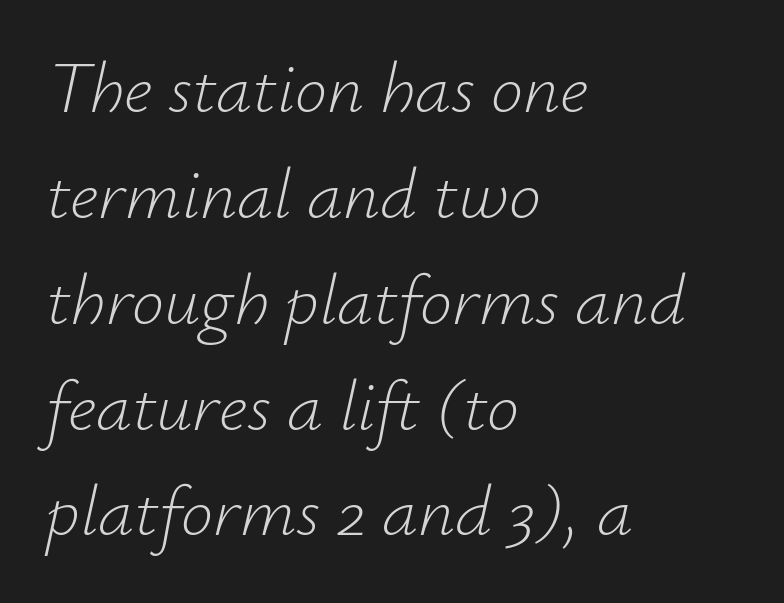
Q: Is the text bold? A: No.
Q: Is the text italic (slanted)? A: Yes, it leans right by about 12 degrees.
Q: Is the text underlined? A: No.
Q: How is the paragraph aligned? A: Left-aligned.
Q: Is the spacing between letters normal or unusually wide? A: Normal.
Q: Is the spacing between lines tight, normal or loose? A: Normal.
Q: Width (condensed, normal, or wide)? A: Normal.
Q: Stroke contrast? A: Low.
Q: x-height? A: Small.
Q: Monospaced? A: No.
